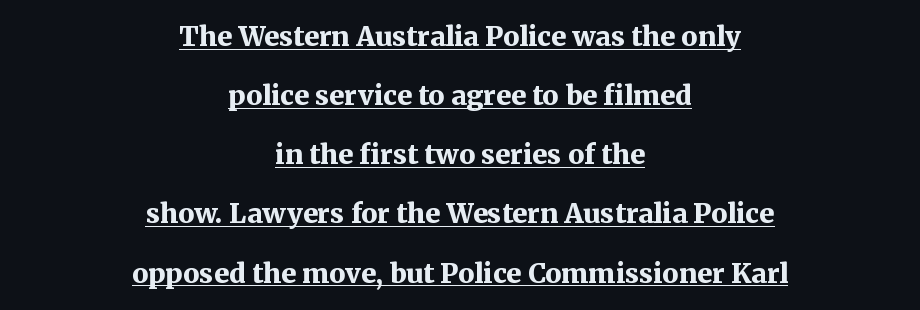
The letters stand upright; this is a roman face. Notice how thick the strokes are: this is what a full bold looks like. The rendering uses the underline text-decoration. One glance says open: line gaps are wider than usual. The lines in this sample share a center point and differ in where they start and stop.
